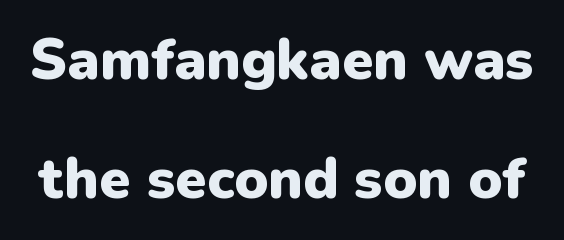
The image shows 57 px heavy sans-serif type, upright; set loose line spacing (2.08x), normal letter spacing, not underlined; low stroke contrast and a medium x-height.
